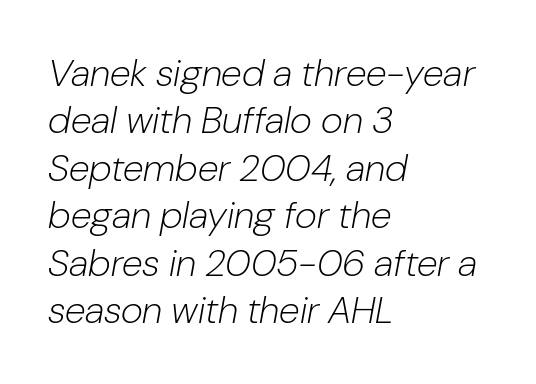
The image shows 38 px light type, italic (leaning right); set left-aligned, normal line spacing (1.25x), normal letter spacing, not underlined; low stroke contrast and a medium x-height.
